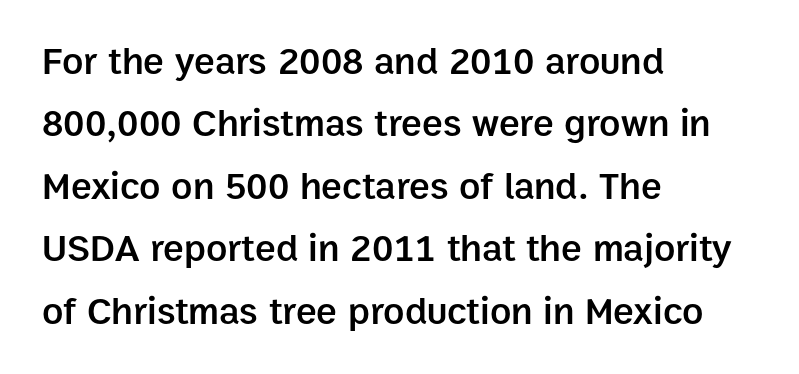
Look at the stroke-to-counter ratio: somewhat heavy, a semibold. Each new line begins a customary step beneath the previous one. This sample has the flowing, uneven cadence of proportional lettering. The strip under each line holds only bare page. Horizontally, the lines are justified to the leading edge only.
